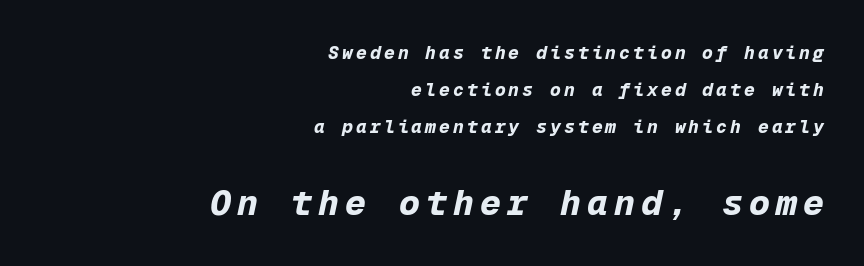
Each glyph is drawn with heavy, bold strokes. Whoever set this made the second block the dominant, larger element. Underline: absent. Is this a fixed-width face? Yes — each glyph sits in an identical cell. These lines stand farther apart than default settings would place them.
